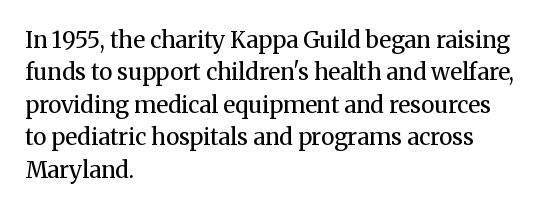
The tracking reads as untouched default to a designer's eye. Layout note: lines flush left. Students, observe: this is what conventionally led text looks like. Underline: absent.
